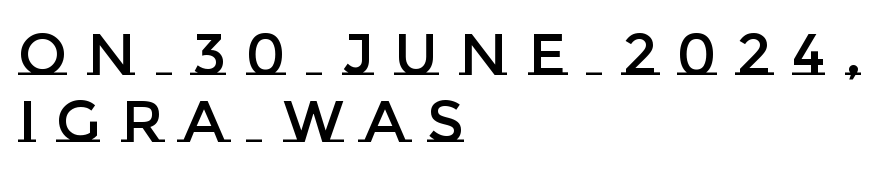
Each letter keeps its own natural width here, so spacing adapts to shape. Is the letter spacing exaggerated? Yes — the characters are pushed far apart. A typesetter would call this leading minimal, almost set solid. The type sits square on the baseline with zero lean. Check the space under the baseline: it is left empty. Reading down the block, your eye returns to a fixed left position each line.
